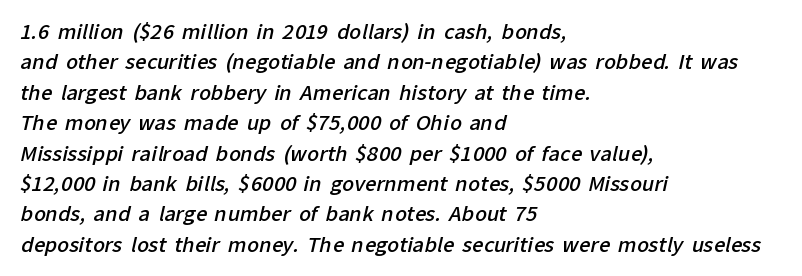
The image shows 20 px text type; set left-aligned, normal line spacing (1.52x), normal letter spacing, not underlined.
